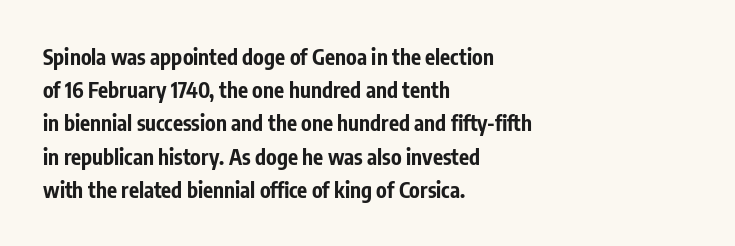
Q: Is the text bold? A: Yes.
Q: Is the text italic (slanted)? A: No, it is upright.
Q: Is the text underlined? A: No.
Q: How is the paragraph aligned? A: Left-aligned.
Q: Is the spacing between letters normal or unusually wide? A: Normal.
Q: Is the spacing between lines tight, normal or loose? A: Normal.
